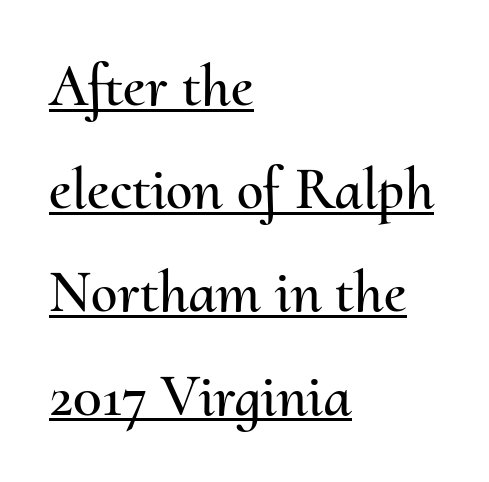
Each letter keeps its own natural width here, so spacing adapts to shape. The text block is weighted toward the left margin, trailing off unevenly rightward. Does a line run under the words? Yes, clearly. Nothing unusual about the tracking: characters are spaced as the font intends. Is there any slant? The stems are plumb.
